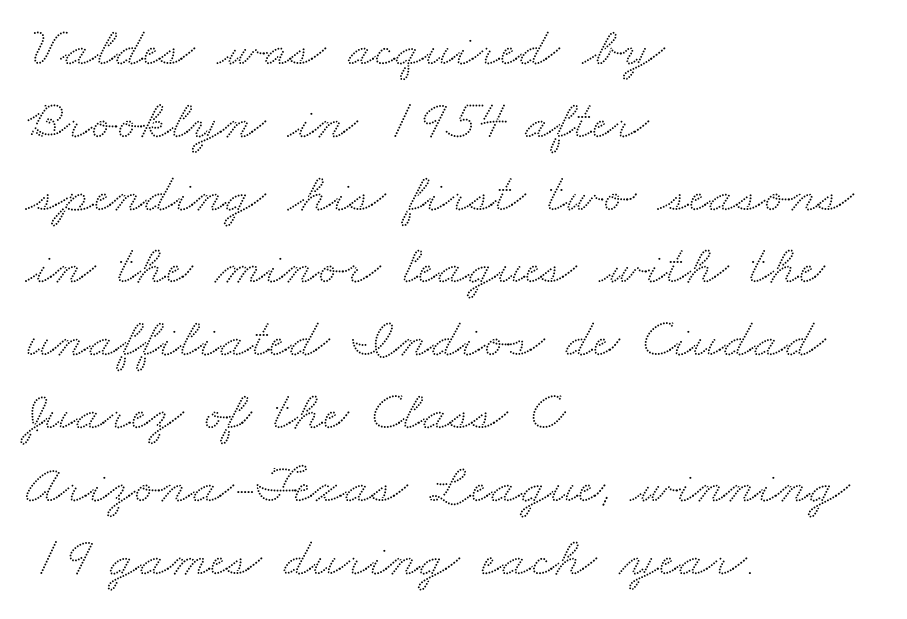
The image shows 56 px wide serif type; set left-aligned, normal line spacing (1.3x), normal letter spacing, not underlined; medium stroke contrast and a small x-height.
